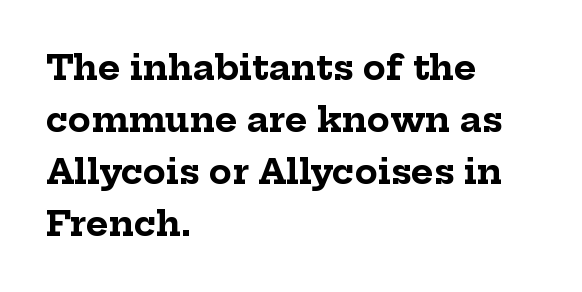
Quick note: not italic, upright. Alignment: flush left. The face used here is rendered with its standard letterfit. Each letter keeps its own natural width here, so spacing adapts to shape.
